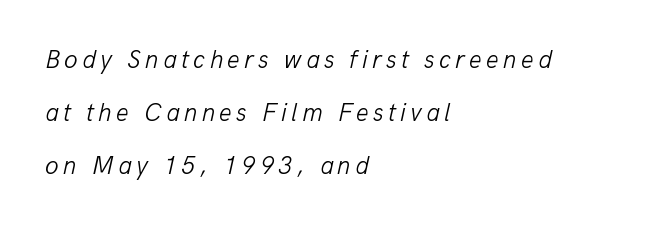
{"italic": "yes", "lean": "right", "slant_degrees": 13, "bold": "no", "underline": "no", "align": "left", "line_spacing": "loose", "line_spacing_ratio": 2.12, "glyph_px": 25}
